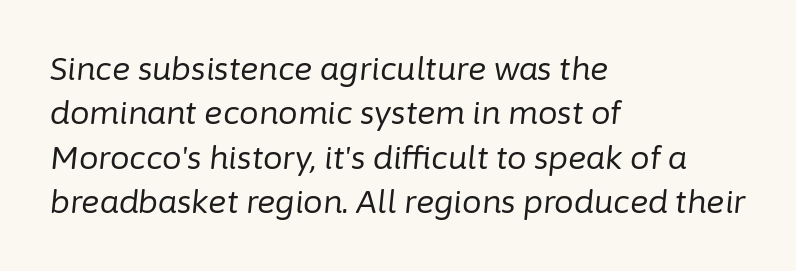
{"italic": "yes", "lean": "right", "slant_degrees": 6, "bold": "no", "weight": "regular", "width": "normal", "stroke_contrast": "low", "x_height": "medium", "monospaced": "no", "underline": "no", "align": "left", "line_spacing": "normal", "line_spacing_ratio": 1.43, "letter_spacing": "normal", "letter_spacing_em": 0.0, "glyph_px": 31}
